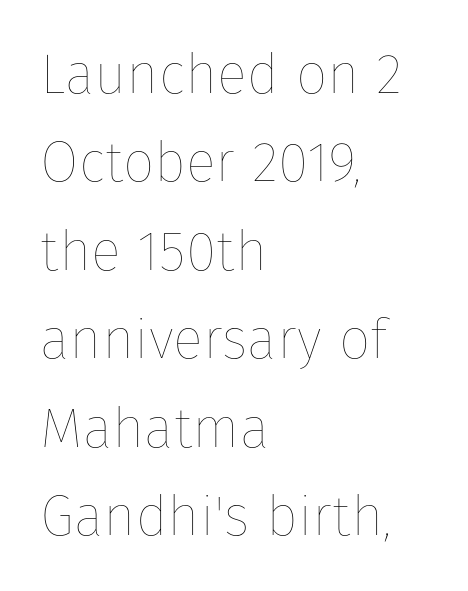
Q: Is the text bold? A: No.
Q: Is the text italic (slanted)? A: No, it is upright.
Q: Is the text underlined? A: No.
Q: How is the paragraph aligned? A: Left-aligned.
Q: Is the spacing between letters normal or unusually wide? A: Normal.
Q: Is the spacing between lines tight, normal or loose? A: Normal.
Q: Width (condensed, normal, or wide)? A: Normal.
Q: Stroke contrast? A: Low.
Q: x-height? A: Medium.
Q: Monospaced? A: No.
